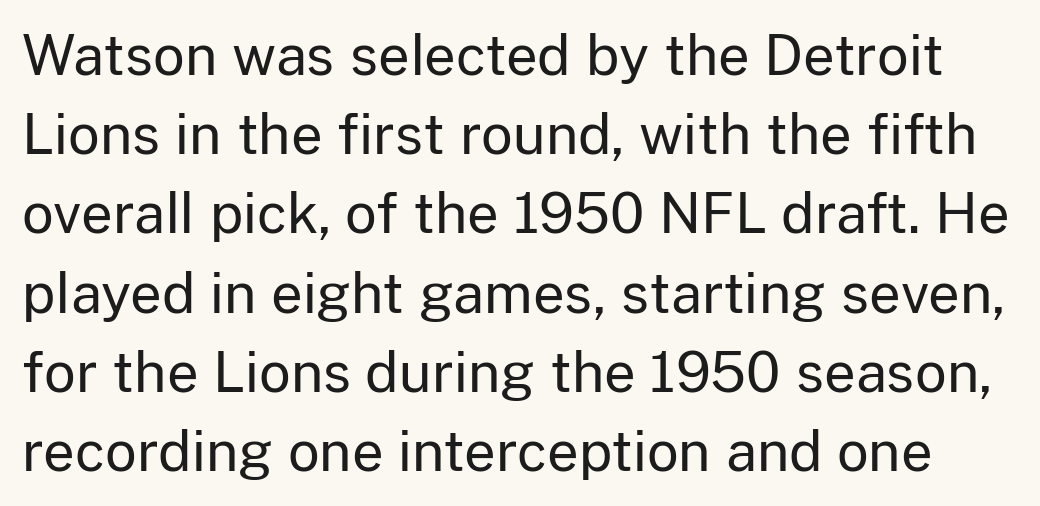
The image shows 55 px regular-weight sans-serif type, upright; set normal line spacing (1.44x), normal letter spacing, not underlined; low stroke contrast and a medium x-height.
